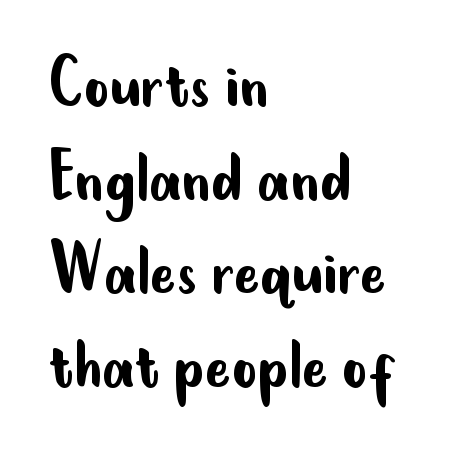
Reading down the block, your eye returns to a fixed left position each line. Proportional: the letters do not fall into vertical columns. The rendering shows plain stroke endings on the letterforms — a sans-serif design. Words appear dense and cohesive because spacing is normal. The gap between lines stays unmarked.
